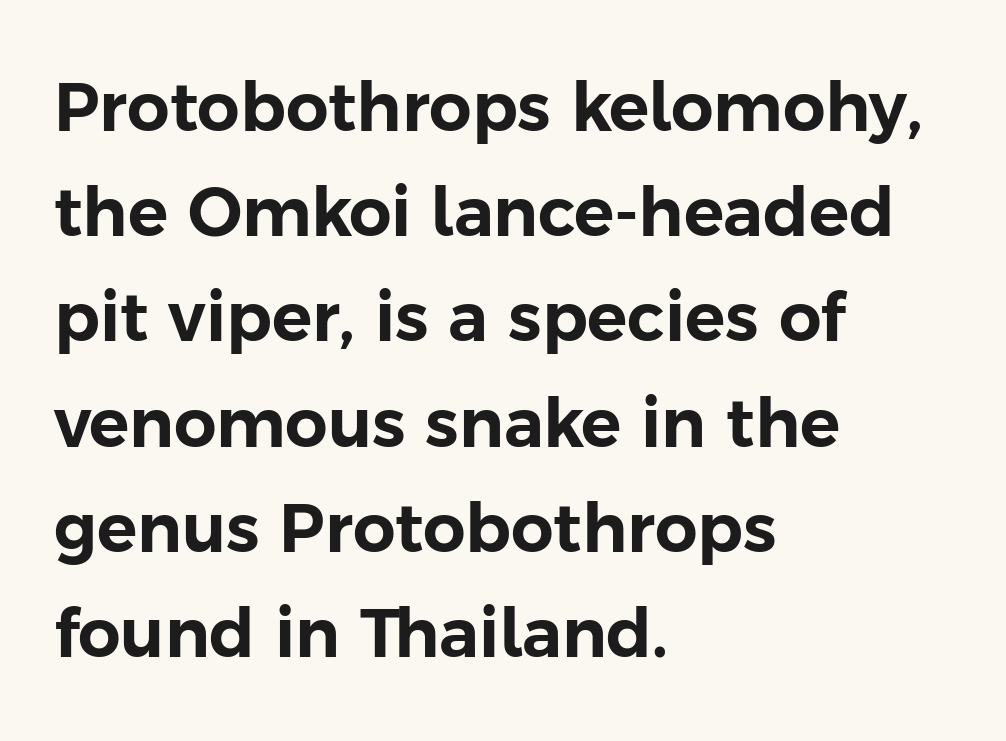
Q: Is the text italic (slanted)? A: No, it is upright.
Q: Is the typeface a serif or a sans-serif typeface? A: Sans-serif.
Q: Is the text underlined? A: No.
Q: How is the paragraph aligned? A: Left-aligned.
Q: Is the spacing between letters normal or unusually wide? A: Normal.
Q: Is the spacing between lines tight, normal or loose? A: Normal.
Q: Width (condensed, normal, or wide)? A: Normal.
Q: Stroke contrast? A: Low.
Q: x-height? A: Medium.
Q: Monospaced? A: No.
